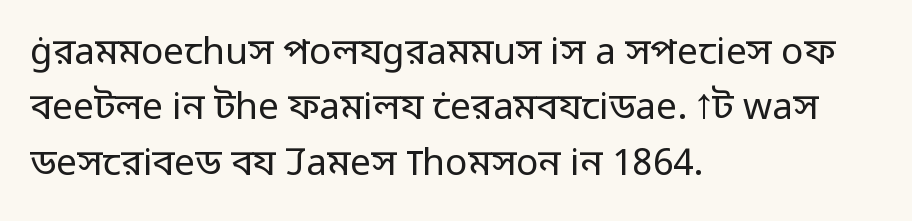
Q: Is the text bold? A: No.
Q: Is the text italic (slanted)? A: No, it is upright.
Q: Is the typeface a serif or a sans-serif typeface? A: Sans-serif.
Q: Is the text underlined? A: No.
Q: How is the paragraph aligned? A: Left-aligned.
Q: Is the spacing between letters normal or unusually wide? A: Normal.
Q: Is the spacing between lines tight, normal or loose? A: Normal.
Q: Width (condensed, normal, or wide)? A: Normal.
Q: Stroke contrast? A: Low.
Q: x-height? A: Medium.
Q: Monospaced? A: No.
